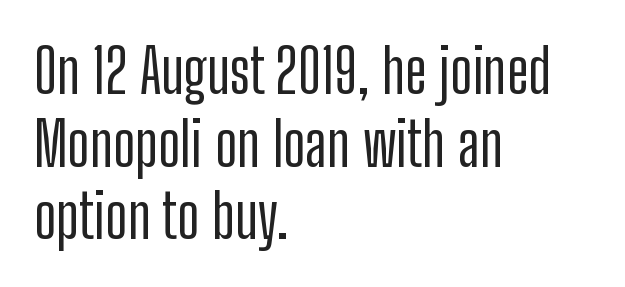
{"serif": "no", "italic": "no", "width": "condensed", "stroke_contrast": "low", "x_height": "medium", "monospaced": "no", "underline": "no", "align": "left", "line_spacing_ratio": 1.21, "letter_spacing": "normal", "letter_spacing_em": 0.0, "glyph_px": 60}
